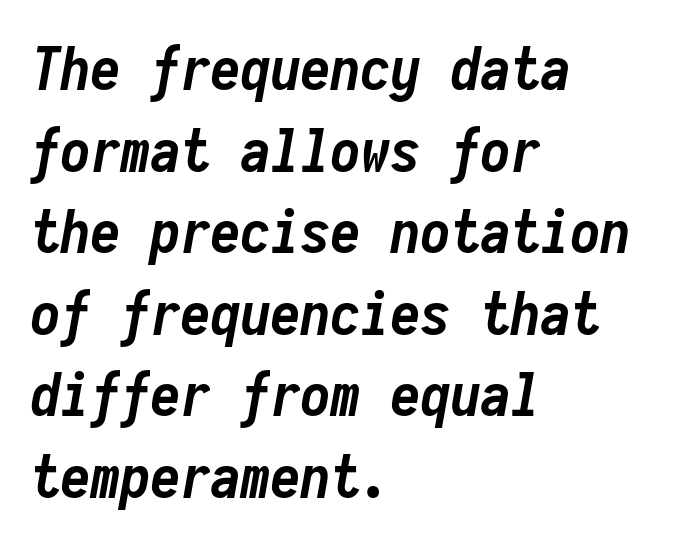
{"italic": "yes", "lean": "right", "slant_degrees": 10, "bold": "yes", "weight": "semibold", "width": "condensed", "stroke_contrast": "low", "x_height": "medium", "monospaced": "yes", "underline": "no", "align": "left", "line_spacing": "normal", "line_spacing_ratio": 1.36, "letter_spacing": "normal", "letter_spacing_em": 0.0, "glyph_px": 60}
